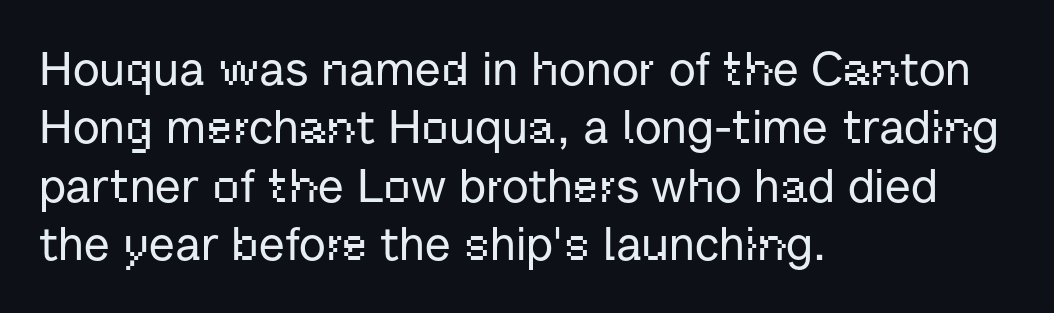
The image shows 47 px sans-serif type, upright; set left-aligned, line spacing 1.24x, normal letter spacing, not underlined; low stroke contrast and a medium x-height.
